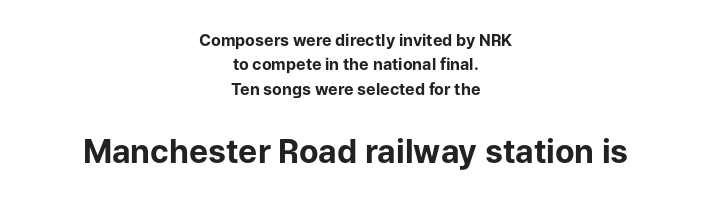
Each letter's strokes conclude bluntly, with no projecting serifs. The lettering stays uniformly vertical, giving the passage a roman look. The letterforms sit shoulder to shoulder at normal distance. Horizontal alignment here is central, giving a formal, balanced look. Has an underline been added? It has not. Is the lower block the larger one? Yes — the lower block carries the bigger type.
